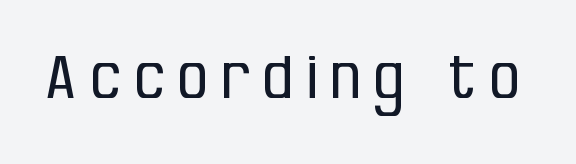
{"serif": "no", "italic": "no", "bold": "no", "weight": "regular", "width": "condensed", "stroke_contrast": "low", "x_height": "large", "monospaced": "no", "underline": "no", "letter_spacing": "wide", "letter_spacing_em": 0.23, "glyph_px": 60}
